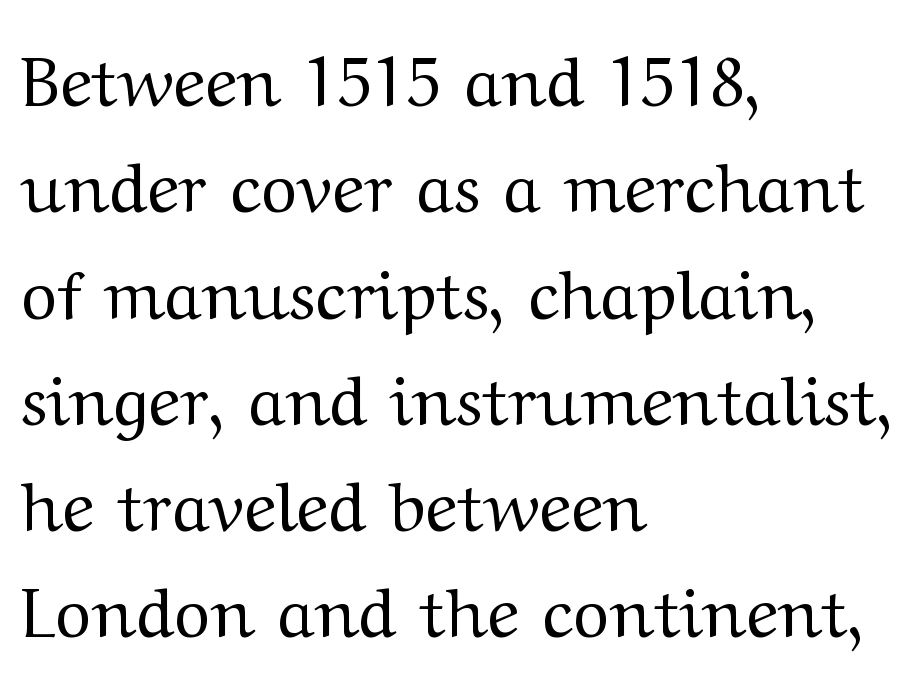
The image shows 69 px regular-weight, wide serif type, upright; set left-aligned, normal line spacing (1.54x), normal letter spacing, not underlined; medium stroke contrast and a medium x-height.
